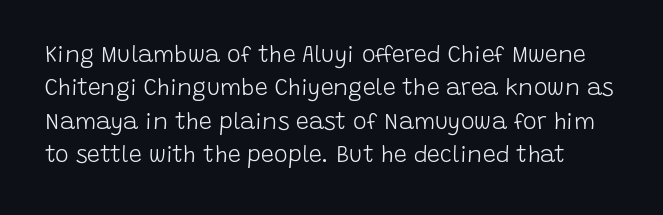
The image shows 23 px text type, upright; set normal line spacing (1.45x), normal letter spacing, not underlined.
